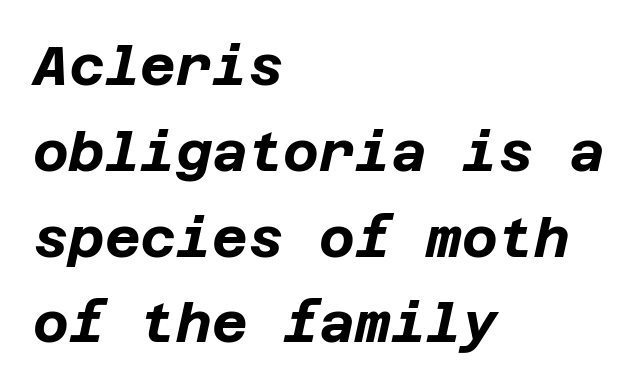
The image shows 55 px bold type, italic (leaning right); set left-aligned, normal line spacing (1.56x), normal letter spacing, not underlined; low stroke contrast and a large x-height.
